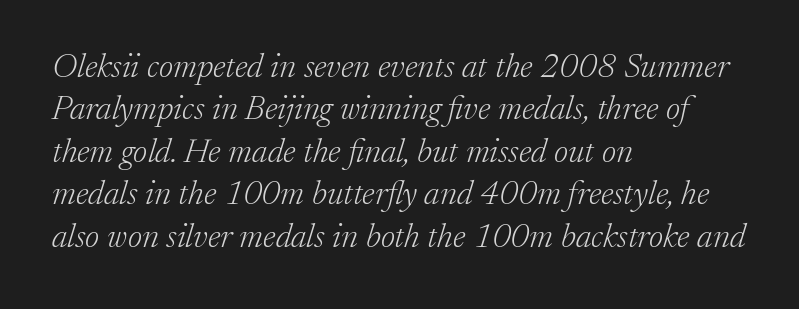
The image shows 34 px light serif type, italic (leaning right); set left-aligned, normal line spacing (1.25x), normal letter spacing, not underlined; low stroke contrast and a medium x-height.
